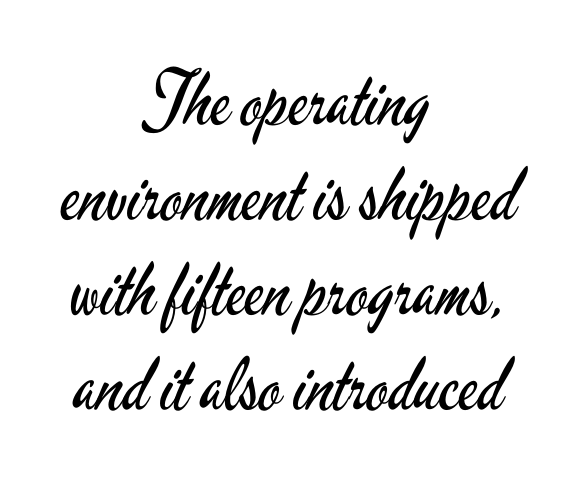
The line texture is even and compact thanks to regular tracking. Character widths vary here, with narrow letters taking less room than wide ones. The string is rendered with underlining switched off.
